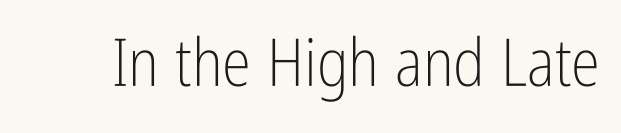
The image shows 66 px light, condensed sans-serif type, upright; set normal letter spacing, not underlined; low stroke contrast and a medium x-height.
